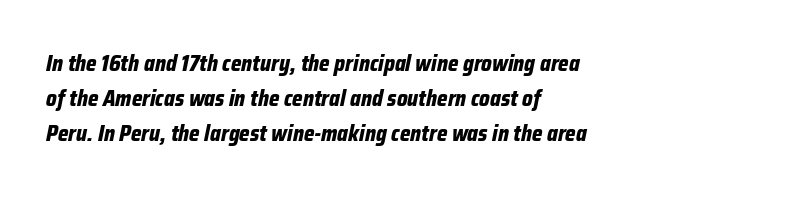
The image shows 22 px bold type, italic (leaning right); set left-aligned, normal line spacing (1.59x), normal letter spacing, not underlined.
